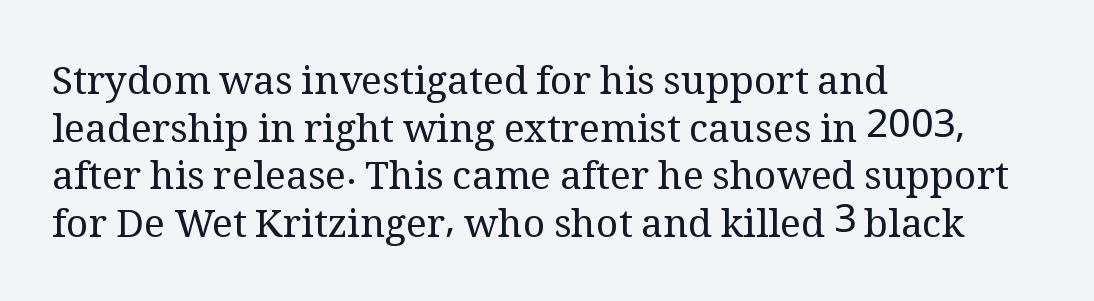
Stroke thickness stays within the range of a standard reading face or lighter. Do the letters lean? They stand straight. The face used here is proportionally spaced, like ordinary book or web type. These lines are set flush left with a ragged right edge. Type without underlining. I'd call this a serif setting — the letters wear small feet.
